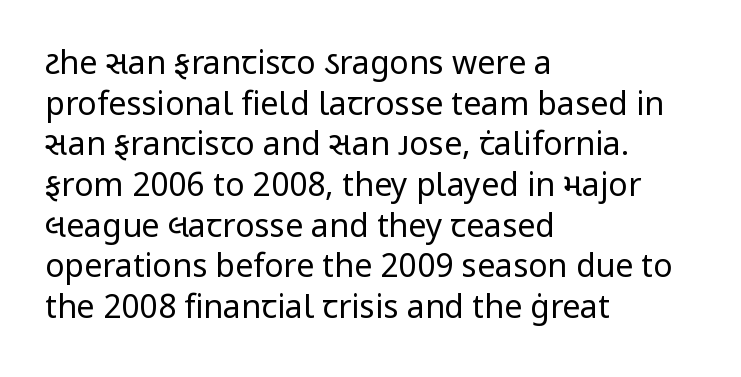
Q: Is the text bold? A: No.
Q: Is the text italic (slanted)? A: No, it is upright.
Q: Is the typeface a serif or a sans-serif typeface? A: Sans-serif.
Q: Is the text underlined? A: No.
Q: How is the paragraph aligned? A: Left-aligned.
Q: Is the spacing between letters normal or unusually wide? A: Normal.
Q: Is the spacing between lines tight, normal or loose? A: Normal.
Q: Width (condensed, normal, or wide)? A: Normal.
Q: Stroke contrast? A: Low.
Q: x-height? A: Medium.
Q: Monospaced? A: No.
